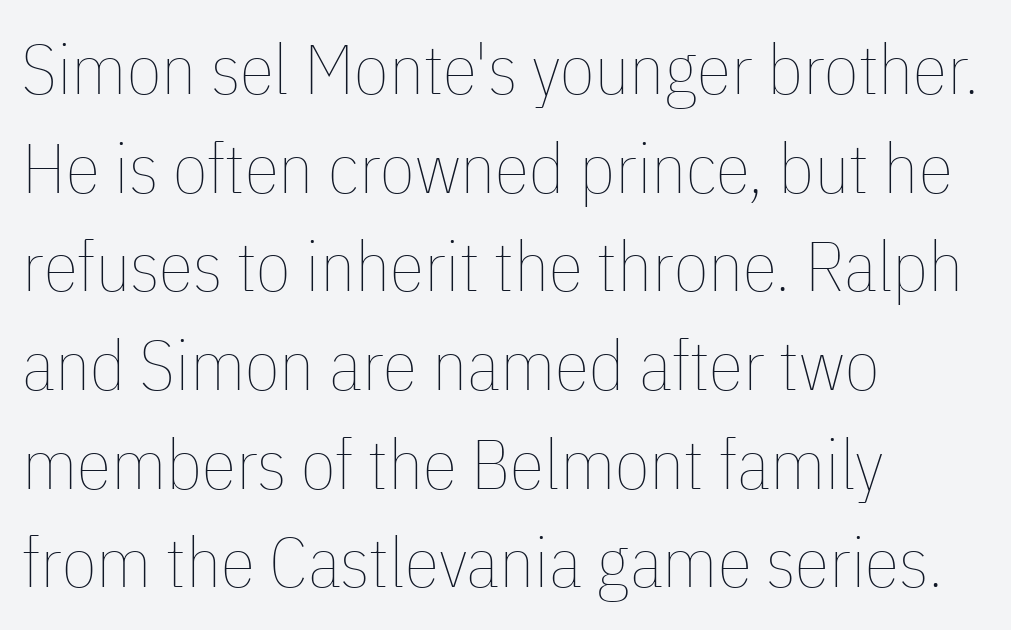
The letterforms sit at book weight or below. Type without underlining. The face used here is proportionally spaced, like ordinary book or web type. This sample keeps an unexceptional amount of space between lines. Letter spacing: default.
